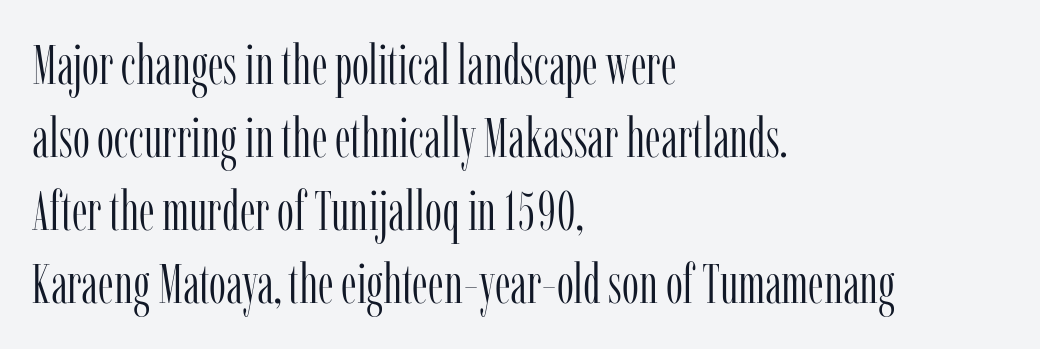
{"serif": "yes", "italic": "no", "bold": "no", "weight": "light", "width": "condensed", "stroke_contrast": "low", "x_height": "medium", "monospaced": "no", "underline": "no", "align": "left", "line_spacing": "normal", "line_spacing_ratio": 1.35, "letter_spacing": "normal", "letter_spacing_em": 0.0, "glyph_px": 54}
